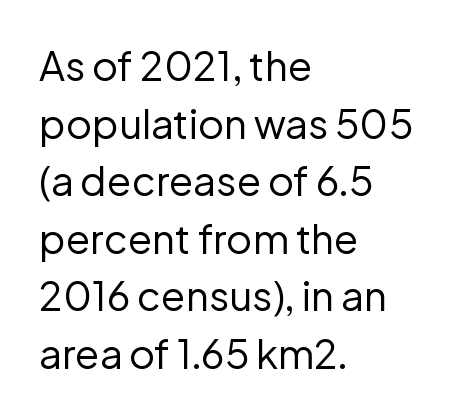
Q: Is the text bold? A: No.
Q: Is the text italic (slanted)? A: No, it is upright.
Q: Is the typeface a serif or a sans-serif typeface? A: Sans-serif.
Q: Is the text underlined? A: No.
Q: How is the paragraph aligned? A: Left-aligned.
Q: Is the spacing between letters normal or unusually wide? A: Normal.
Q: Is the spacing between lines tight, normal or loose? A: Normal.
Q: Width (condensed, normal, or wide)? A: Normal.
Q: Stroke contrast? A: Low.
Q: x-height? A: Medium.
Q: Monospaced? A: No.
